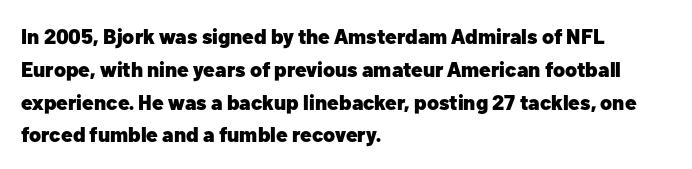
{"italic": "no", "bold": "yes", "underline": "no", "align": "left", "line_spacing": "normal", "line_spacing_ratio": 1.56, "letter_spacing": "normal", "letter_spacing_em": 0.0, "glyph_px": 21}
